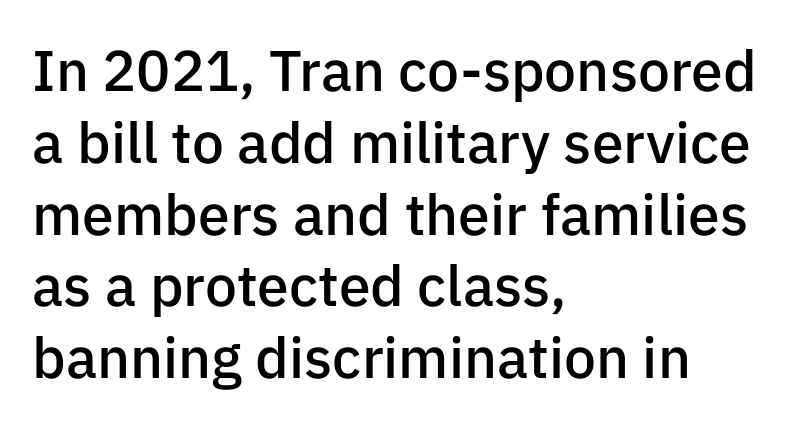
The image shows 57 px semibold sans-serif type, upright; set left-aligned, normal line spacing (1.26x), normal letter spacing, not underlined; low stroke contrast and a medium x-height.
